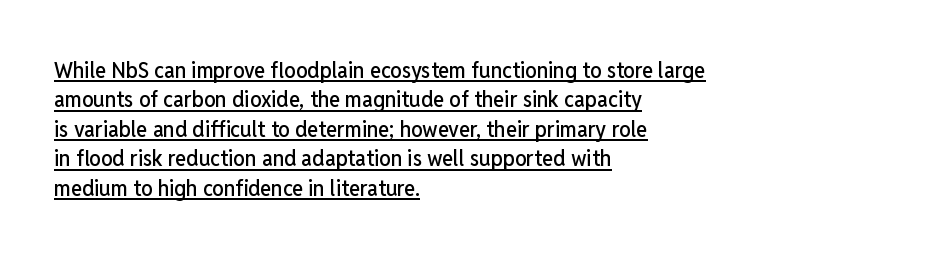
Posture: upright roman. The rendering uses a moderate line-height, typical for paragraphs. The line texture is even and compact thanks to regular tracking. Line beginnings align vertically; line endings do not. In designer terms, the underline attribute is active on this setting.
